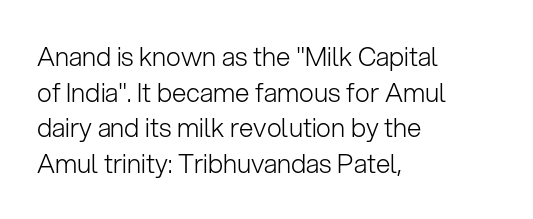
Q: Is the text bold? A: No.
Q: Is the text italic (slanted)? A: No, it is upright.
Q: Is the text underlined? A: No.
Q: How is the paragraph aligned? A: Left-aligned.
Q: Is the spacing between letters normal or unusually wide? A: Normal.
Q: Is the spacing between lines tight, normal or loose? A: Normal.
